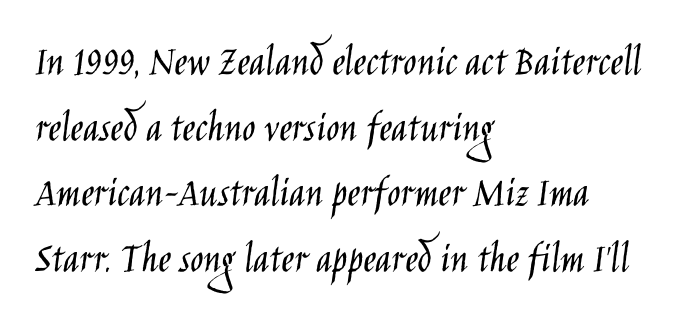
Q: Is the text bold? A: No.
Q: Is the text italic (slanted)? A: Yes.
Q: Is the typeface a serif or a sans-serif typeface? A: Sans-serif.
Q: Is the text underlined? A: No.
Q: How is the paragraph aligned? A: Left-aligned.
Q: Is the spacing between letters normal or unusually wide? A: Normal.
Q: Is the spacing between lines tight, normal or loose? A: Normal.
Q: Width (condensed, normal, or wide)? A: Condensed.
Q: Stroke contrast? A: Low.
Q: x-height? A: Large.
Q: Monospaced? A: No.
